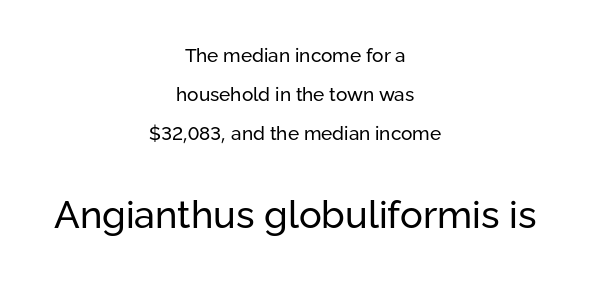
The image shows 38 px regular-weight sans-serif type, upright; set centered, loose line spacing (2.06x), normal letter spacing, not underlined; the second (bottom) block is 2.0x larger; low stroke contrast and a medium x-height.
